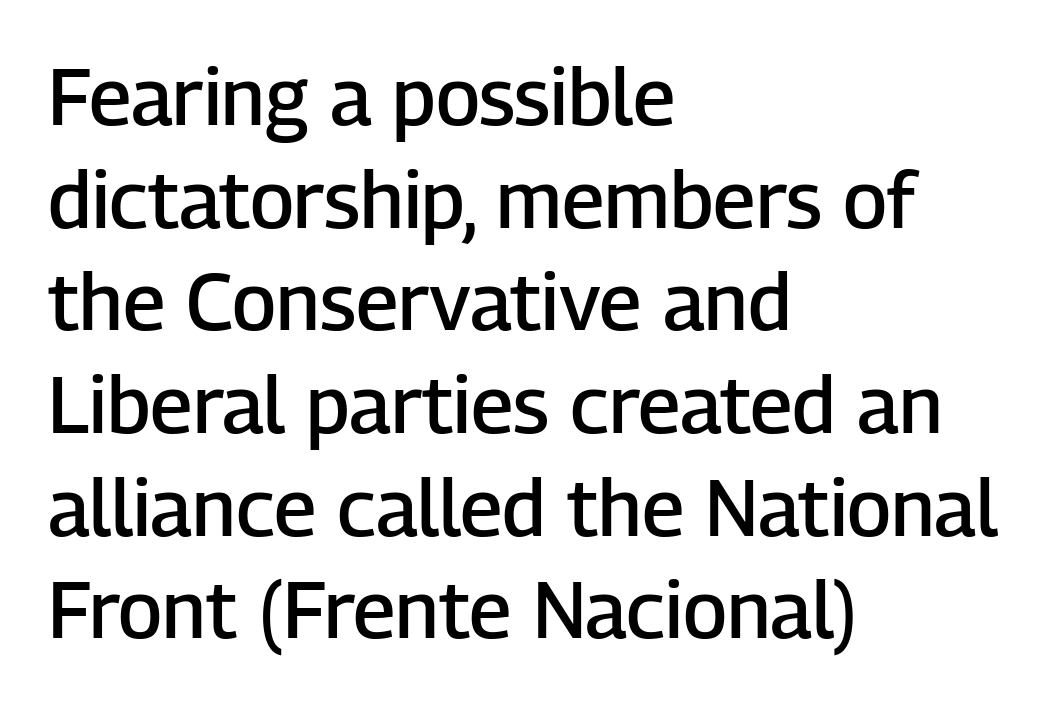
The image shows 79 px semibold sans-serif type, upright; set left-aligned, normal line spacing (1.3x), normal letter spacing, not underlined; low stroke contrast and a medium x-height.
